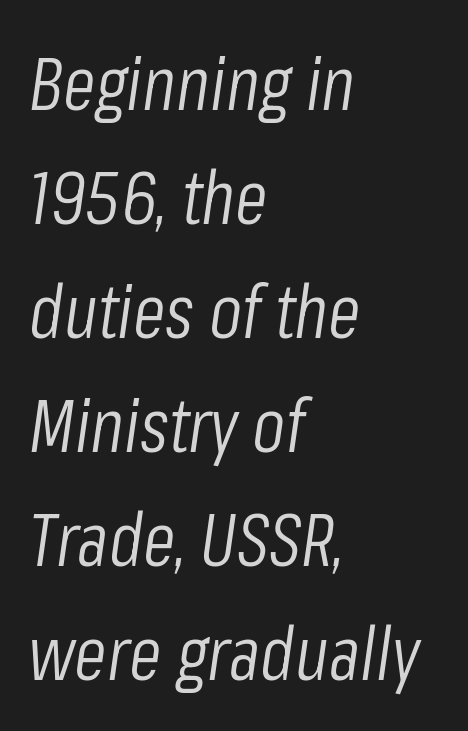
The image shows 75 px light, condensed type, italic (leaning right); set left-aligned, normal line spacing (1.52x), normal letter spacing, not underlined; low stroke contrast and a medium x-height.
